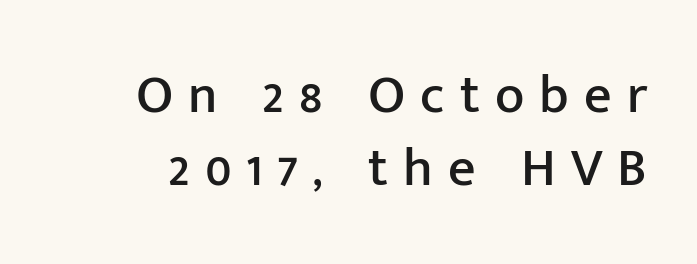
{"serif": "no", "italic": "no", "width": "normal", "stroke_contrast": "low", "x_height": "medium", "monospaced": "no", "underline": "no", "line_spacing": "normal", "line_spacing_ratio": 1.35, "letter_spacing": "wide", "letter_spacing_em": 0.28, "glyph_px": 54}
